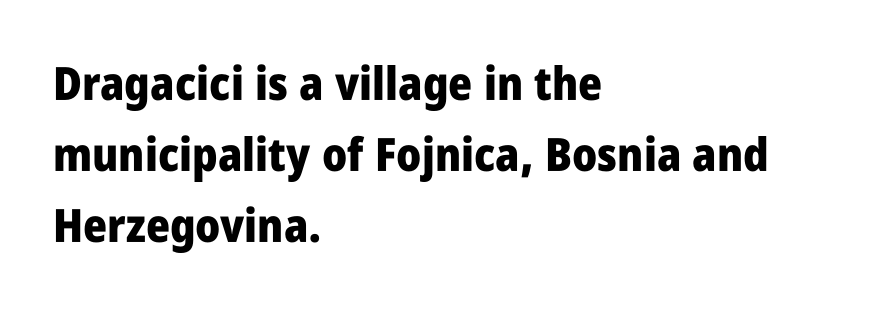
Q: Is the text bold? A: Yes.
Q: Is the text italic (slanted)? A: No, it is upright.
Q: Is the typeface a serif or a sans-serif typeface? A: Sans-serif.
Q: Is the text underlined? A: No.
Q: How is the paragraph aligned? A: Left-aligned.
Q: Is the spacing between letters normal or unusually wide? A: Normal.
Q: Is the spacing between lines tight, normal or loose? A: Normal.
Q: Width (condensed, normal, or wide)? A: Condensed.
Q: Stroke contrast? A: Low.
Q: x-height? A: Large.
Q: Monospaced? A: No.
